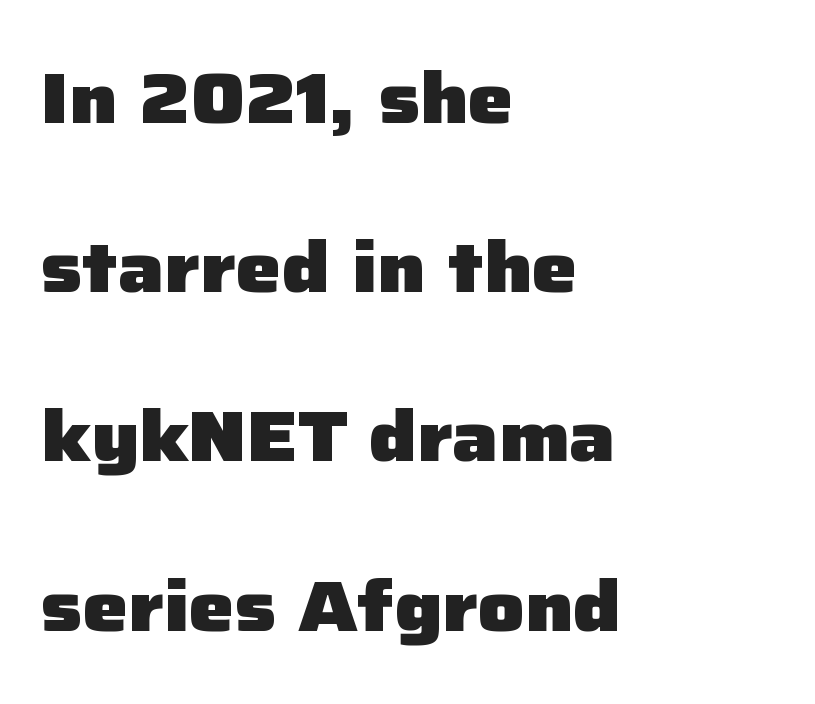
The lettering holds an erect, upright posture throughout. Just letters on the line, the space beneath them empty. The line texture is even and compact thanks to regular tracking. These lines stand farther apart than default settings would place them.
